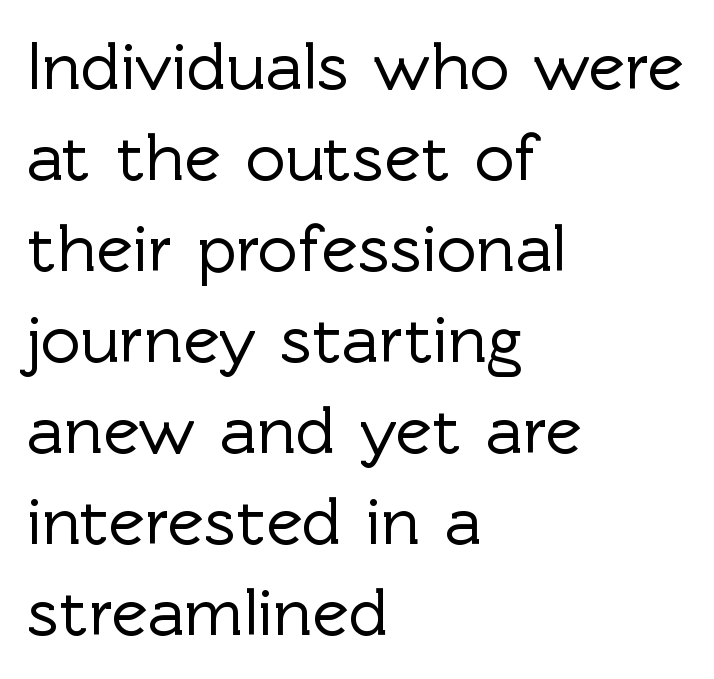
Q: Is the text italic (slanted)? A: No, it is upright.
Q: Is the typeface a serif or a sans-serif typeface? A: Sans-serif.
Q: Is the text underlined? A: No.
Q: How is the paragraph aligned? A: Left-aligned.
Q: Is the spacing between letters normal or unusually wide? A: Normal.
Q: Is the spacing between lines tight, normal or loose? A: Normal.
Q: Width (condensed, normal, or wide)? A: Normal.
Q: x-height? A: Medium.
Q: Monospaced? A: No.
